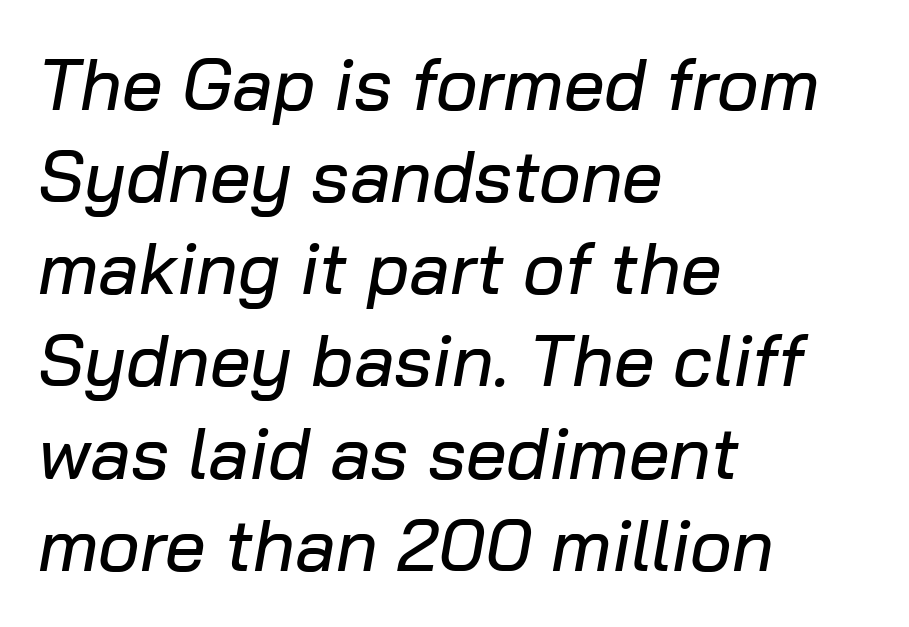
Q: Is the text italic (slanted)? A: Yes, it leans right by about 10 degrees.
Q: Is the text underlined? A: No.
Q: How is the paragraph aligned? A: Left-aligned.
Q: Is the spacing between letters normal or unusually wide? A: Normal.
Q: Is the spacing between lines tight, normal or loose? A: Normal.
Q: Width (condensed, normal, or wide)? A: Normal.
Q: Stroke contrast? A: Low.
Q: x-height? A: Medium.
Q: Monospaced? A: No.
